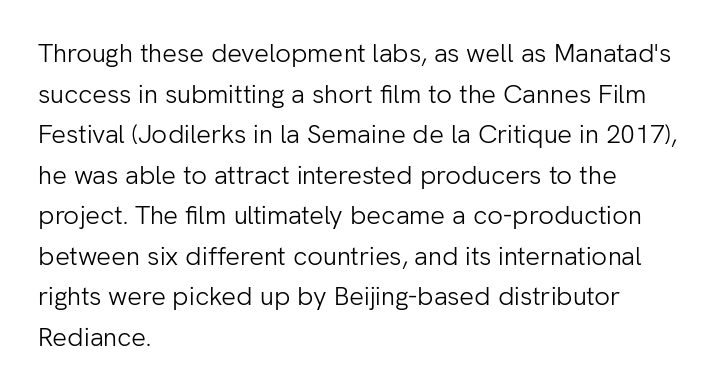
{"italic": "no", "bold": "no", "underline": "no", "align": "left", "line_spacing": "normal", "line_spacing_ratio": 1.56, "letter_spacing": "normal", "letter_spacing_em": 0.0, "glyph_px": 26}
